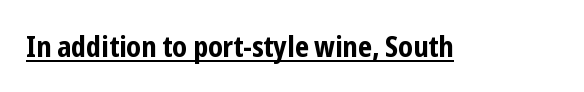
The image shows 29 px bold, condensed sans-serif type, upright; set normal letter spacing, underlined; low stroke contrast and a medium x-height.
